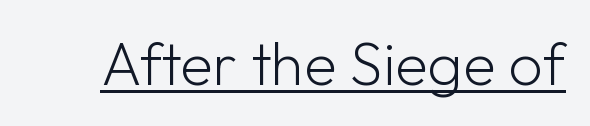
The image shows 60 px light sans-serif type, upright; set normal letter spacing, underlined; low stroke contrast and a medium x-height.
